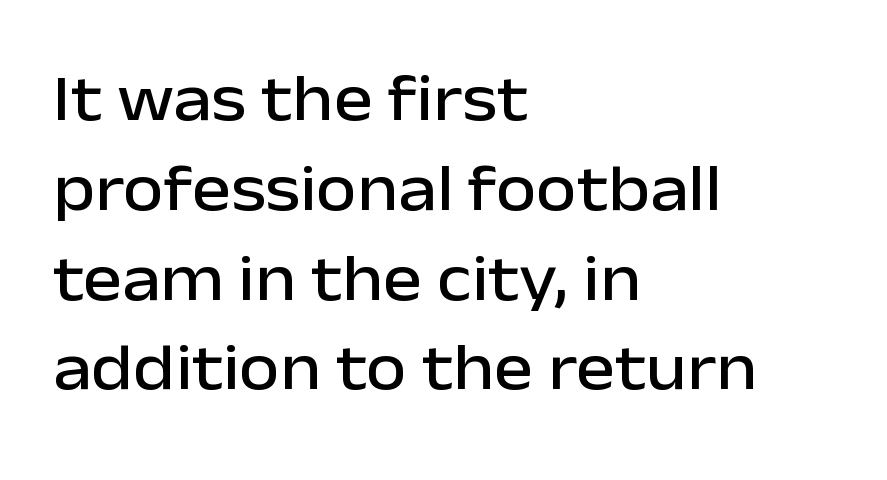
Looks like regular typesetting: each glyph gets only the width it needs. Tracking here is standard; glyphs follow each other at the usual distance. Line spacing here is normal. Note: no serifs on the glyphs.
